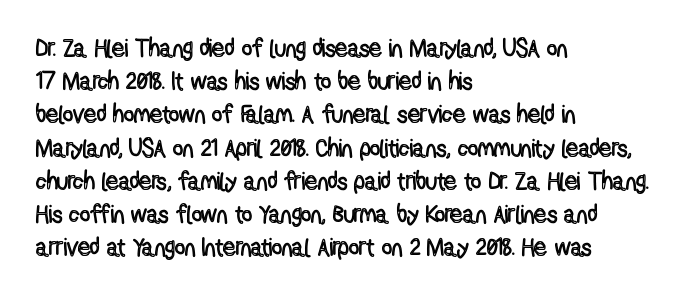
The image shows 25 px text type, upright; set left-aligned, normal line spacing (1.33x), normal letter spacing, not underlined.
